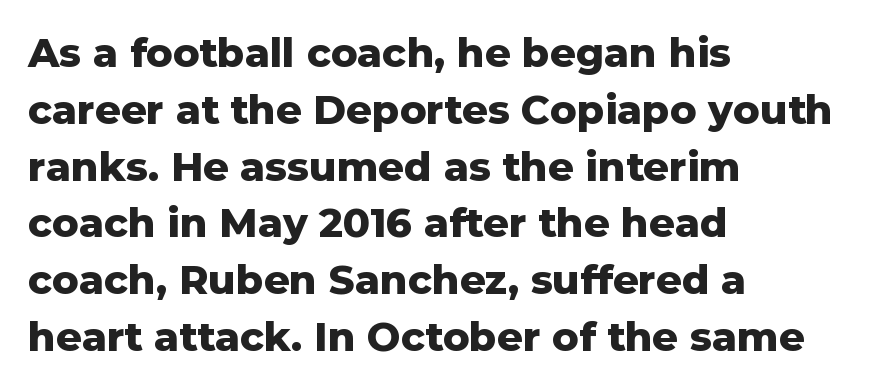
Every stem runs plumb, perpendicular to the baseline. Is this a fixed-width face? No — the glyphs have proportional, varying widths. Short note: letters normally spaced. The face used here has the dense, thick strokes of a bold. Vertical spacing — default. The text was rendered using a sans face with plain stroke endings.
